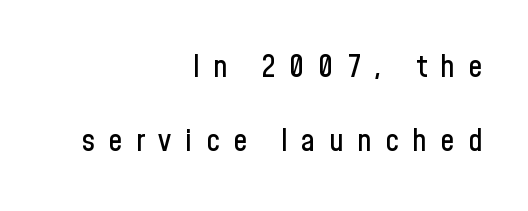
The image shows 31 px condensed sans-serif type, upright; set right-aligned, loose line spacing (2.4x), unusually wide letter spacing (+0.44 em), not underlined; low stroke contrast and a medium x-height.
